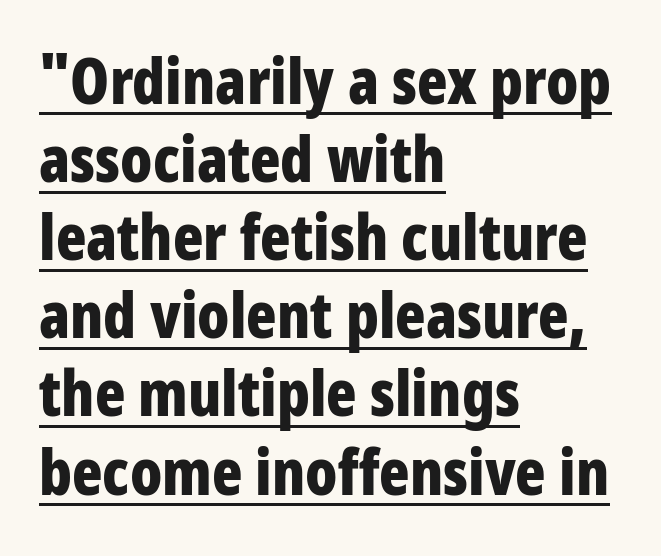
The image shows 63 px bold, condensed sans-serif type, upright; set left-aligned, line spacing 1.24x, normal letter spacing, underlined; low stroke contrast and a large x-height.
